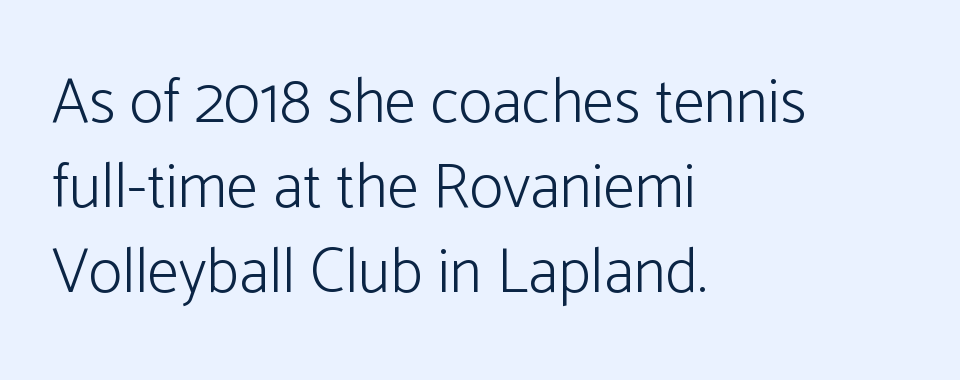
Descenders are the only things crossing below the line. Interline gaps are of average width in this sample. If you drew a ruler down the left edge, every line would touch it. The font family rendered here belongs to the sans-serif group.
